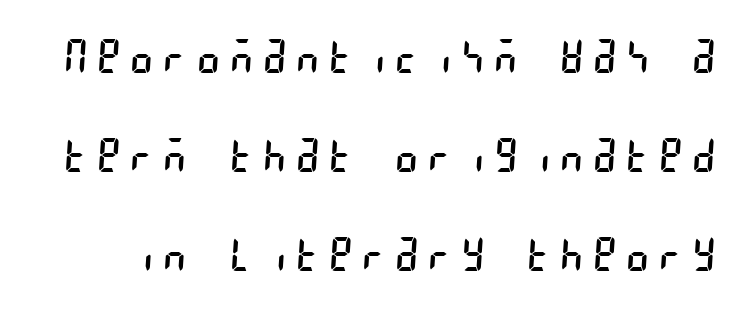
Q: Is the text bold? A: No.
Q: Is the typeface a serif or a sans-serif typeface? A: Sans-serif.
Q: Is the text underlined? A: No.
Q: Is the spacing between letters normal or unusually wide? A: Unusually wide.
Q: Is the spacing between lines tight, normal or loose? A: Loose.
Q: Width (condensed, normal, or wide)? A: Condensed.
Q: Stroke contrast? A: Low.
Q: x-height? A: Large.
